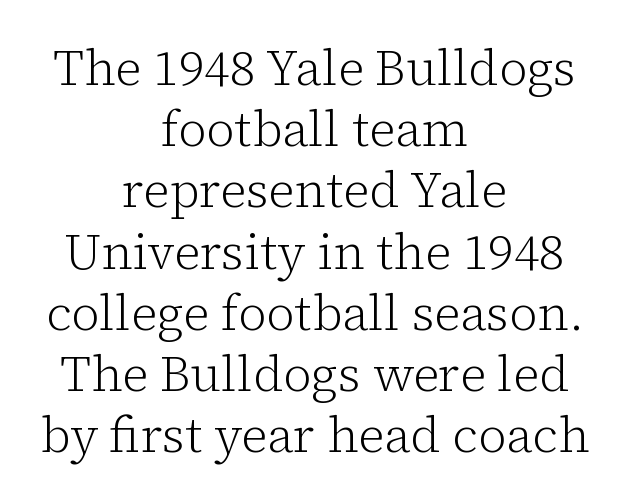
Q: Is the text bold? A: No.
Q: Is the text italic (slanted)? A: No, it is upright.
Q: Is the typeface a serif or a sans-serif typeface? A: Serif.
Q: Is the text underlined? A: No.
Q: How is the paragraph aligned? A: Centered.
Q: Is the spacing between letters normal or unusually wide? A: Normal.
Q: Is the spacing between lines tight, normal or loose? A: Normal.
Q: Width (condensed, normal, or wide)? A: Normal.
Q: Stroke contrast? A: Low.
Q: x-height? A: Medium.
Q: Monospaced? A: No.
